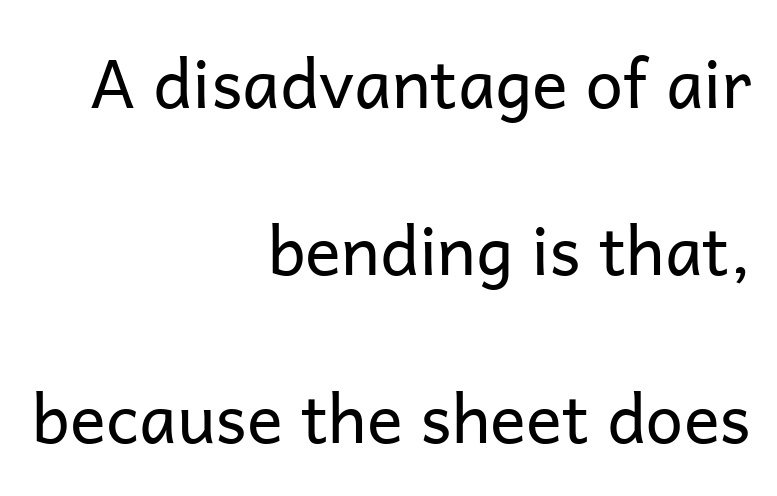
Q: Is the text bold? A: No.
Q: Is the text italic (slanted)? A: No, it is upright.
Q: Is the typeface a serif or a sans-serif typeface? A: Sans-serif.
Q: Is the text underlined? A: No.
Q: How is the paragraph aligned? A: Right-aligned.
Q: Is the spacing between letters normal or unusually wide? A: Normal.
Q: Is the spacing between lines tight, normal or loose? A: Loose.
Q: Width (condensed, normal, or wide)? A: Normal.
Q: Stroke contrast? A: Low.
Q: x-height? A: Medium.
Q: Monospaced? A: No.
